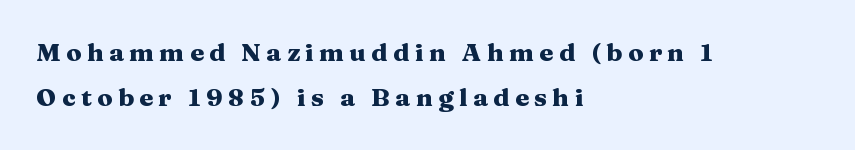
The image shows 25 px bold type, upright; set left-aligned, line spacing 1.81x, unusually wide letter spacing (+0.22 em), not underlined.
